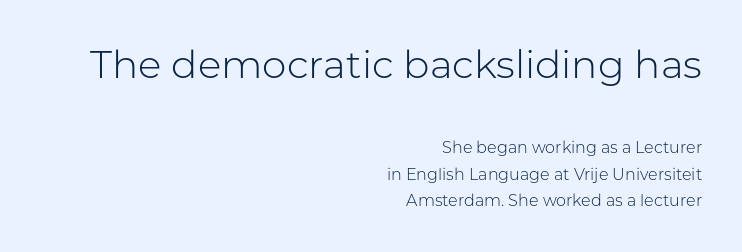
Q: Is the text bold? A: No.
Q: Is the text italic (slanted)? A: No, it is upright.
Q: Is the typeface a serif or a sans-serif typeface? A: Sans-serif.
Q: Is the text underlined? A: No.
Q: How is the paragraph aligned? A: Right-aligned.
Q: Is the spacing between letters normal or unusually wide? A: Normal.
Q: Is the spacing between lines tight, normal or loose? A: Normal.
Q: Which block of text is set in a larger size, the first (top) or the second (bottom)? A: The first (top) one.
Q: Width (condensed, normal, or wide)? A: Normal.
Q: Stroke contrast? A: Low.
Q: x-height? A: Medium.
Q: Monospaced? A: No.
